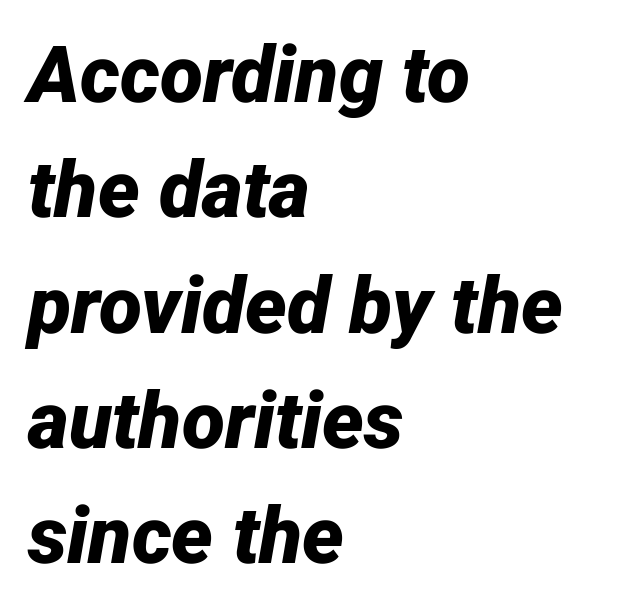
The image shows 79 px bold type, italic (leaning right); set left-aligned, normal line spacing (1.46x), normal letter spacing, not underlined; low stroke contrast and a medium x-height.
